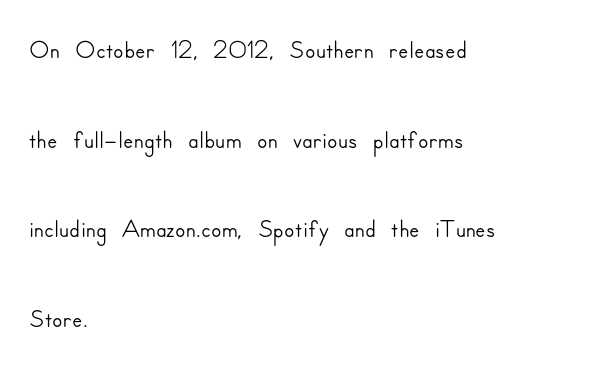
{"serif": "no", "italic": "no", "width": "normal", "stroke_contrast": "low", "x_height": "small", "monospaced": "no", "underline": "no", "align": "left", "line_spacing": "loose", "line_spacing_ratio": 2.36, "letter_spacing": "normal", "letter_spacing_em": 0.0, "glyph_px": 38}
